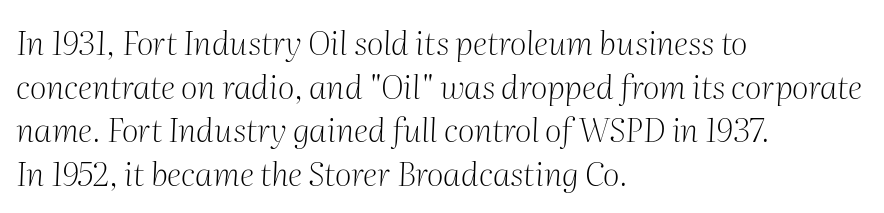
{"serif": "yes", "italic": "yes", "lean": "right", "slant_degrees": 2, "bold": "no", "weight": "light", "width": "normal", "stroke_contrast": "medium", "x_height": "medium", "monospaced": "no", "underline": "no", "align": "left", "line_spacing": "normal", "line_spacing_ratio": 1.32, "letter_spacing": "normal", "letter_spacing_em": 0.0, "glyph_px": 33}
